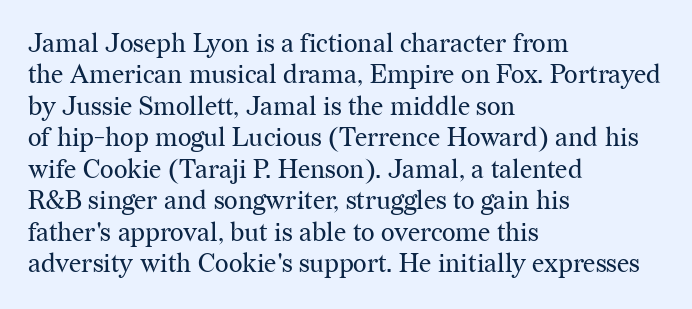
{"italic": "no", "bold": "no", "underline": "no", "align": "left", "line_spacing_ratio": 1.21, "letter_spacing": "normal", "letter_spacing_em": 0.0, "glyph_px": 26}
